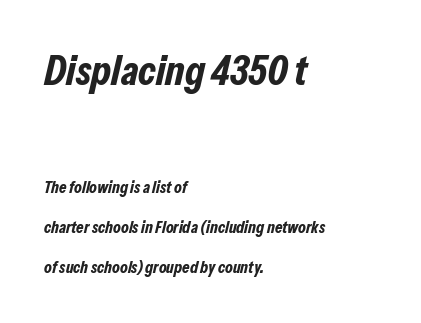
The image shows 42 px bold, condensed type, italic (leaning right); set left-aligned, loose line spacing (2.35x), normal letter spacing, not underlined; the first (top) block is 2.47x larger; low stroke contrast and a medium x-height.
